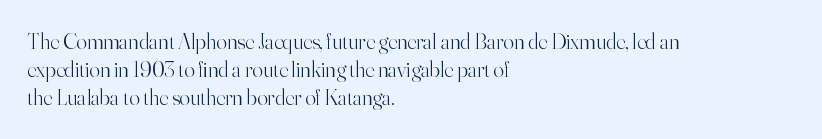
{"italic": "no", "bold": "no", "underline": "no", "align": "left", "line_spacing": "normal", "line_spacing_ratio": 1.28, "letter_spacing": "normal", "letter_spacing_em": 0.0, "glyph_px": 22}
